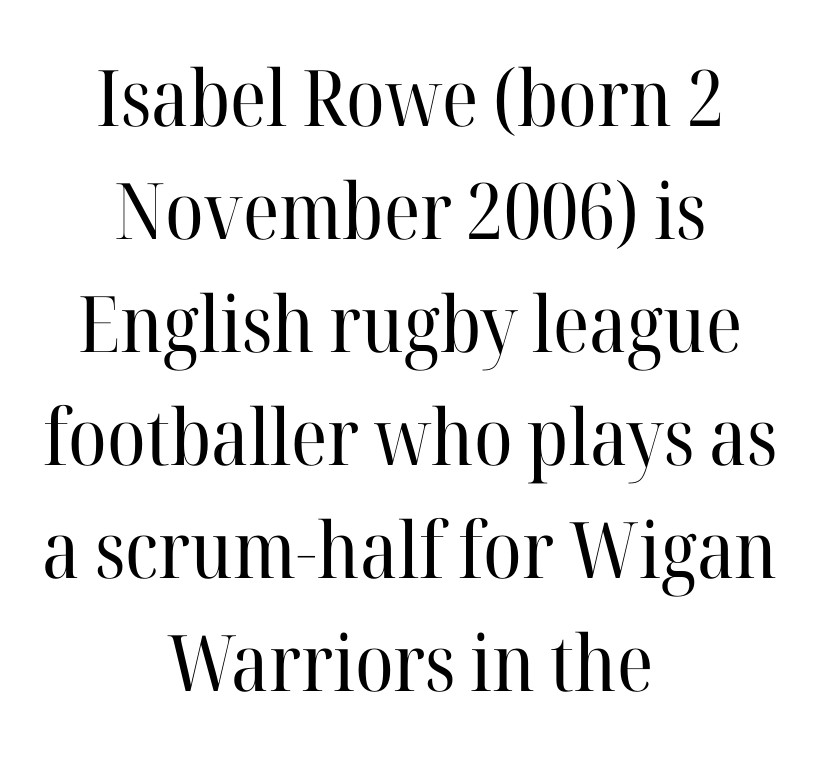
Q: Is the text bold? A: No.
Q: Is the text italic (slanted)? A: No, it is upright.
Q: Is the typeface a serif or a sans-serif typeface? A: Serif.
Q: Is the text underlined? A: No.
Q: How is the paragraph aligned? A: Centered.
Q: Is the spacing between letters normal or unusually wide? A: Normal.
Q: Is the spacing between lines tight, normal or loose? A: Normal.
Q: Width (condensed, normal, or wide)? A: Normal.
Q: Stroke contrast? A: High.
Q: x-height? A: Medium.
Q: Monospaced? A: No.
